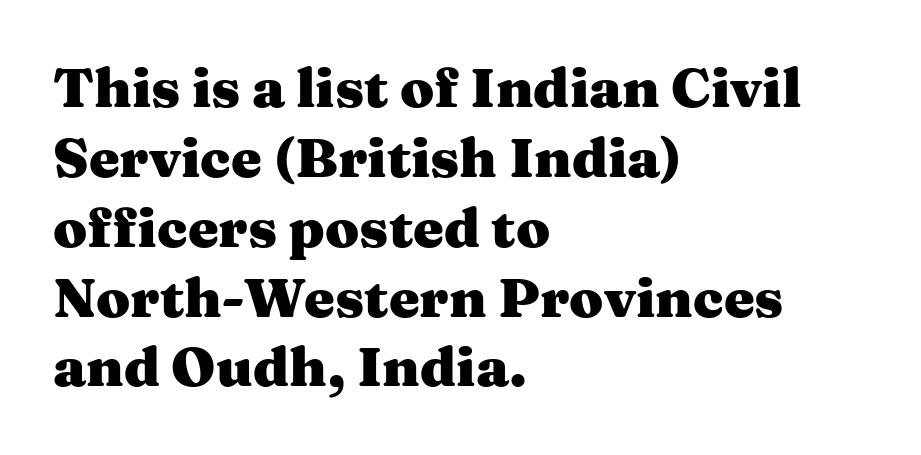
{"serif": "yes", "italic": "no", "bold": "yes", "weight": "heavy", "width": "wide", "stroke_contrast": "medium", "x_height": "medium", "monospaced": "no", "underline": "no", "align": "left", "line_spacing": "normal", "line_spacing_ratio": 1.27, "letter_spacing": "normal", "letter_spacing_em": 0.0, "glyph_px": 55}
